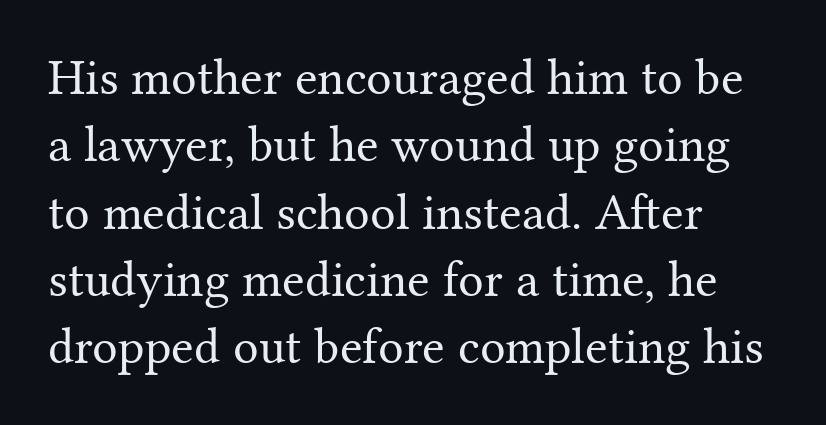
{"serif": "yes", "italic": "no", "bold": "no", "weight": "regular", "width": "normal", "stroke_contrast": "medium", "x_height": "medium", "monospaced": "no", "underline": "no", "align": "left", "line_spacing": "normal", "line_spacing_ratio": 1.32, "letter_spacing": "normal", "letter_spacing_em": 0.0, "glyph_px": 51}
